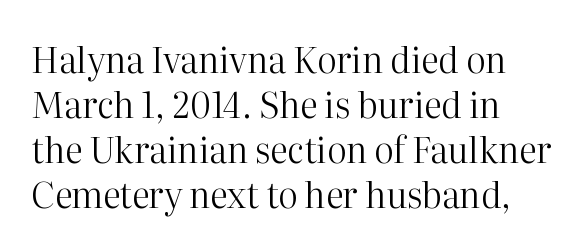
Q: Is the text bold? A: No.
Q: Is the text italic (slanted)? A: No, it is upright.
Q: Is the typeface a serif or a sans-serif typeface? A: Serif.
Q: Is the text underlined? A: No.
Q: Is the spacing between letters normal or unusually wide? A: Normal.
Q: Is the spacing between lines tight, normal or loose? A: Normal.
Q: Width (condensed, normal, or wide)? A: Normal.
Q: Stroke contrast? A: High.
Q: x-height? A: Medium.
Q: Monospaced? A: No.
